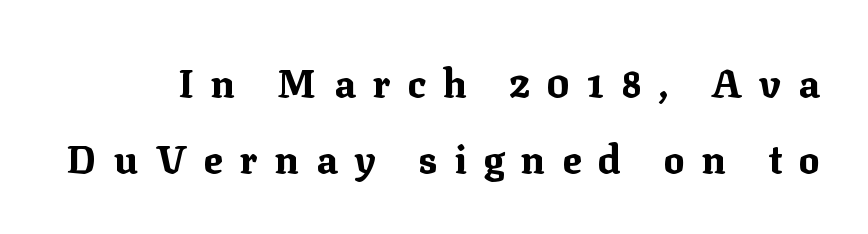
Q: Is the text bold? A: Yes.
Q: Is the text italic (slanted)? A: No, it is upright.
Q: Is the typeface a serif or a sans-serif typeface? A: Serif.
Q: Is the text underlined? A: No.
Q: Is the spacing between letters normal or unusually wide? A: Unusually wide.
Q: Is the spacing between lines tight, normal or loose? A: Loose.
Q: Width (condensed, normal, or wide)? A: Normal.
Q: Stroke contrast? A: Medium.
Q: x-height? A: Medium.
Q: Monospaced? A: No.
